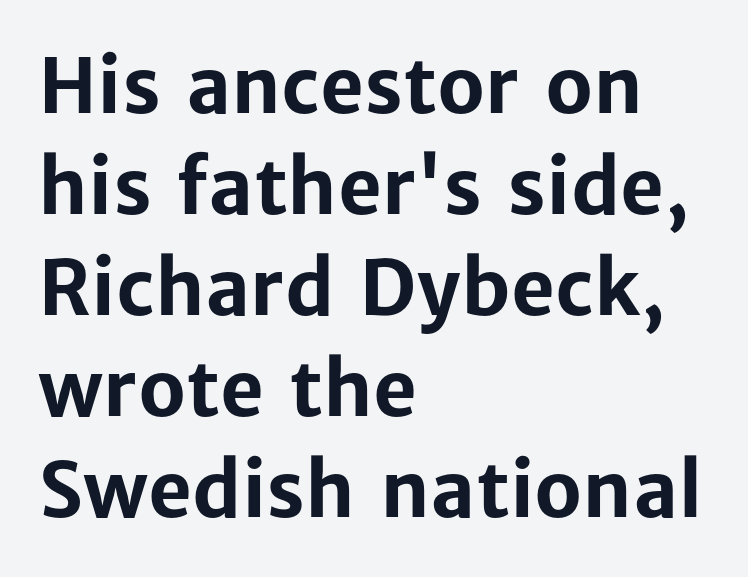
Q: Is the text bold? A: Yes.
Q: Is the text italic (slanted)? A: No, it is upright.
Q: Is the typeface a serif or a sans-serif typeface? A: Sans-serif.
Q: Is the text underlined? A: No.
Q: How is the paragraph aligned? A: Left-aligned.
Q: Is the spacing between letters normal or unusually wide? A: Normal.
Q: Is the spacing between lines tight, normal or loose? A: Normal.
Q: Width (condensed, normal, or wide)? A: Normal.
Q: Stroke contrast? A: Low.
Q: x-height? A: Medium.
Q: Monospaced? A: No.
